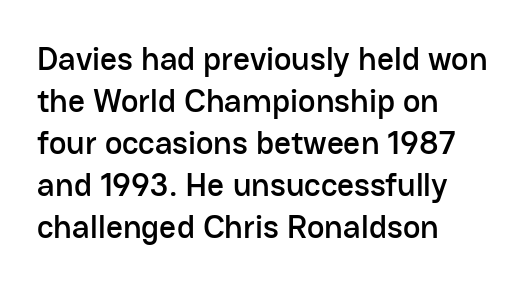
A typesetter would label this face a sans. Horizontal bands of white between lines are of average thickness. Here the designer chose a conventional face with non-uniform glyph widths. Characters remain perfectly vertical along every line. Line beginnings align vertically; line endings do not.
